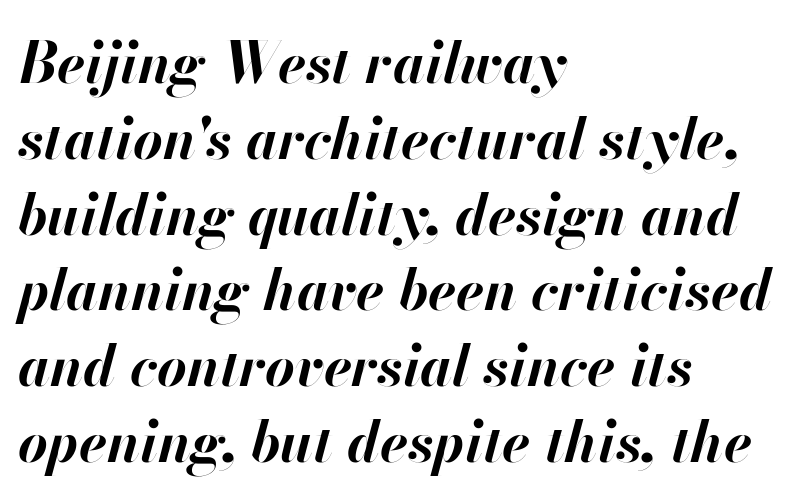
{"italic": "yes", "lean": "right", "slant_degrees": 13, "bold": "yes", "weight": "bold", "width": "normal", "stroke_contrast": "high", "x_height": "small", "monospaced": "no", "underline": "no", "align": "left", "line_spacing": "normal", "line_spacing_ratio": 1.33, "letter_spacing": "normal", "letter_spacing_em": 0.0, "glyph_px": 57}
